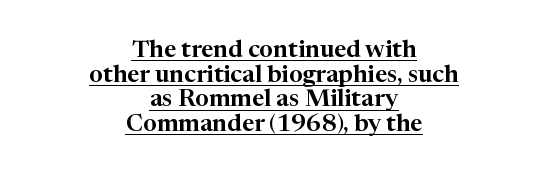
Q: Is the text italic (slanted)? A: No, it is upright.
Q: Is the text underlined? A: Yes.
Q: How is the paragraph aligned? A: Centered.
Q: Is the spacing between letters normal or unusually wide? A: Normal.
Q: Is the spacing between lines tight, normal or loose? A: Tight.
